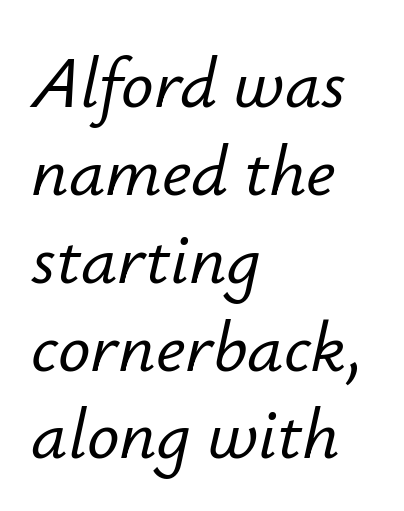
Q: Is the text italic (slanted)? A: Yes, it leans right by about 12 degrees.
Q: Is the text underlined? A: No.
Q: How is the paragraph aligned? A: Left-aligned.
Q: Is the spacing between letters normal or unusually wide? A: Normal.
Q: Width (condensed, normal, or wide)? A: Normal.
Q: Stroke contrast? A: Low.
Q: x-height? A: Small.
Q: Monospaced? A: No.
